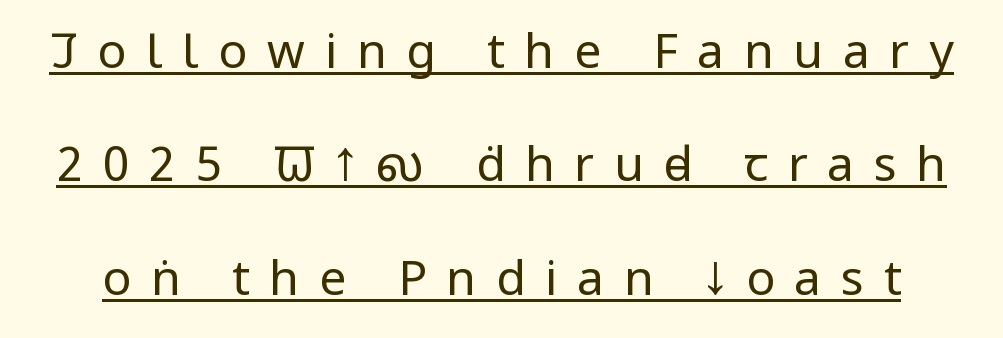
The image shows 48 px regular-weight, condensed sans-serif type, upright; set loose line spacing (2.36x), unusually wide letter spacing (+0.41 em), underlined; low stroke contrast and a large x-height.
